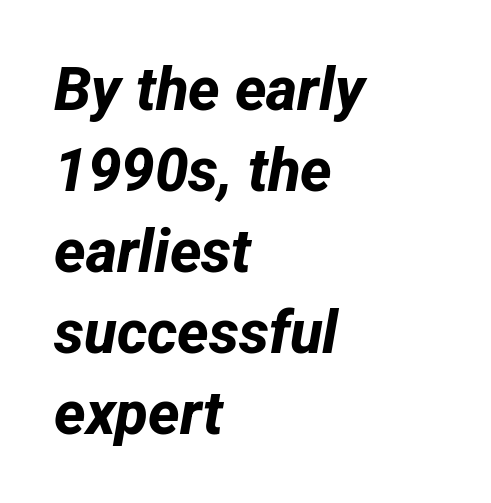
The image shows 60 px bold sans-serif type; set left-aligned, normal line spacing (1.35x), normal letter spacing, not underlined; low stroke contrast and a medium x-height.
